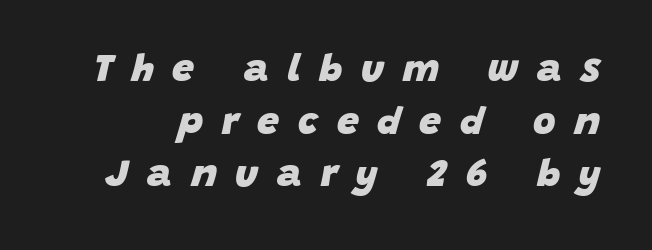
Strokes here are thick enough to call this a true bold. This sample has the flowing, uneven cadence of proportional lettering. Underline: absent. How are the letters spaced? Widely, with obvious added tracking. The letters are slanted; this is an italic face. The line-height multiplier appears to be the usual default.
